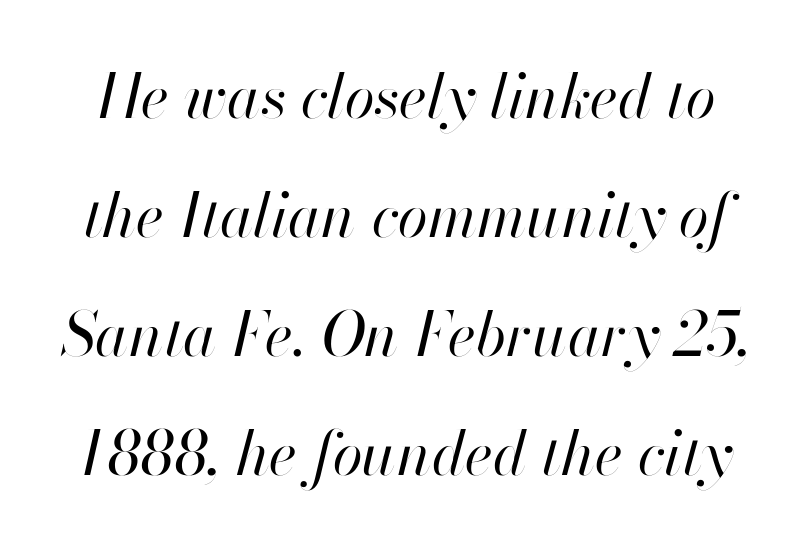
The whole block is typeset with a tilt. Spacing verdict: proportional, widths tailored to each character. Stems here are at most as thick as an everyday book face. Quick note: interline space is abundant. Letter spacing: default. The baseline area is clear.
